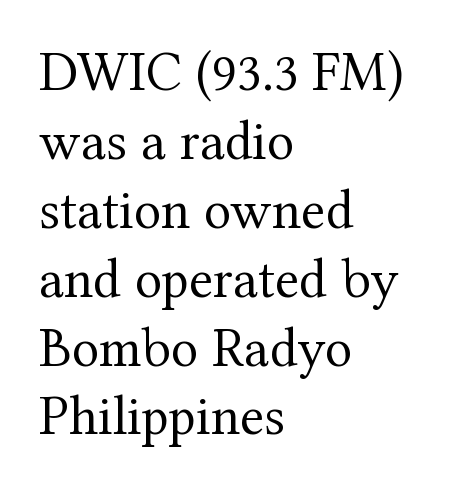
The image shows 56 px regular-weight serif type, upright; set left-aligned, line spacing 1.23x, normal letter spacing, not underlined; medium stroke contrast and a medium x-height.
